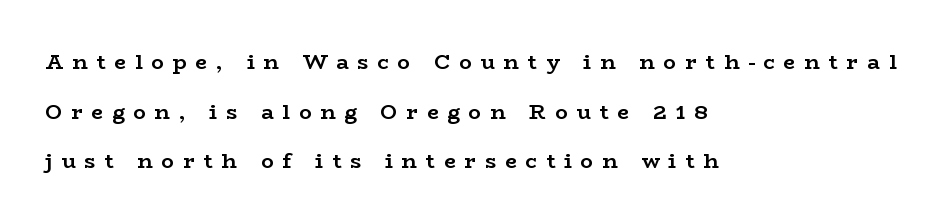
{"italic": "no", "bold": "yes", "underline": "no", "align": "left", "line_spacing": "loose", "line_spacing_ratio": 2.36, "letter_spacing": "wide", "letter_spacing_em": 0.42, "glyph_px": 21}
